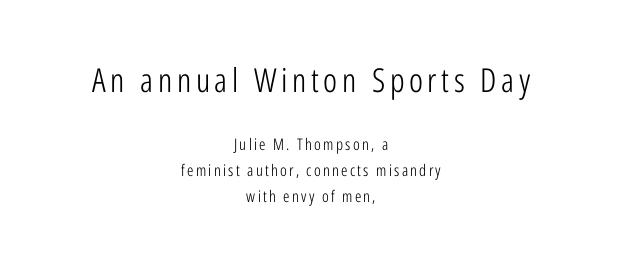
The letters stand upright; this is a roman face. The upper block of text is set noticeably larger than the block beneath it. Varying glyph widths throughout — classic text-font behaviour. The passage shown is not underscored anywhere.
